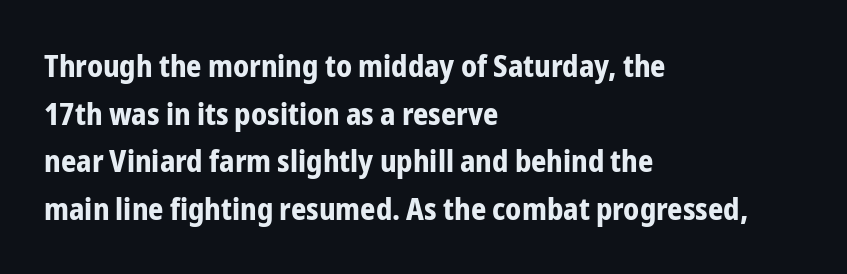
Q: Is the text bold? A: Yes.
Q: Is the text italic (slanted)? A: No, it is upright.
Q: Is the typeface a serif or a sans-serif typeface? A: Sans-serif.
Q: Is the text underlined? A: No.
Q: How is the paragraph aligned? A: Left-aligned.
Q: Is the spacing between letters normal or unusually wide? A: Normal.
Q: Is the spacing between lines tight, normal or loose? A: Normal.
Q: Width (condensed, normal, or wide)? A: Condensed.
Q: Stroke contrast? A: Low.
Q: x-height? A: Medium.
Q: Monospaced? A: No.
